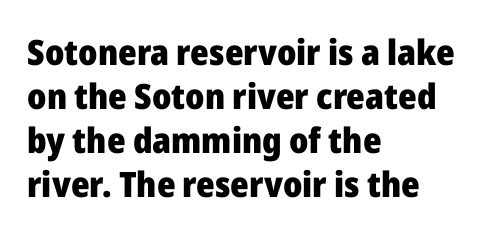
Q: Is the text bold? A: Yes.
Q: Is the text italic (slanted)? A: No, it is upright.
Q: Is the typeface a serif or a sans-serif typeface? A: Sans-serif.
Q: Is the text underlined? A: No.
Q: How is the paragraph aligned? A: Left-aligned.
Q: Is the spacing between letters normal or unusually wide? A: Normal.
Q: Is the spacing between lines tight, normal or loose? A: Normal.
Q: Width (condensed, normal, or wide)? A: Normal.
Q: Stroke contrast? A: Low.
Q: x-height? A: Medium.
Q: Monospaced? A: No.
